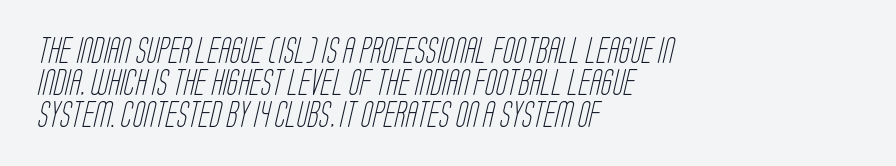
The ragged edge is on the right, which tells us the setting is flush left. Nobody touched the tracking dial on this one. The string is rendered with underlining switched off. The weight tops out at a normal text grade.
